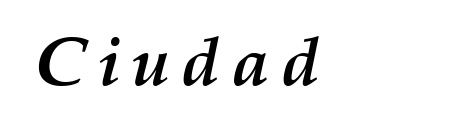
Compared with ordinary roman type, these characters are visibly tilted. The foot of each line stays bare and open. Plenty of ink on the page — the face is bold. Is this a fixed-width face? No — the glyphs have proportional, varying widths.
